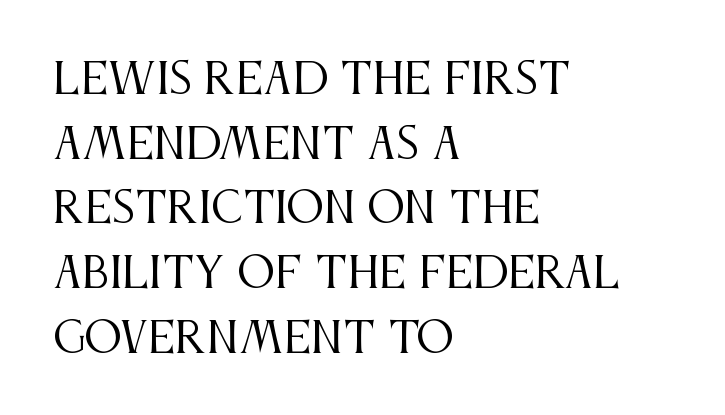
A quiet, ordinary-to-light weight characterises the typeface. This sample uses a serif face. These lines sit exactly where default settings would place them. A typesetter would call this proportional, since set widths differ per character.
